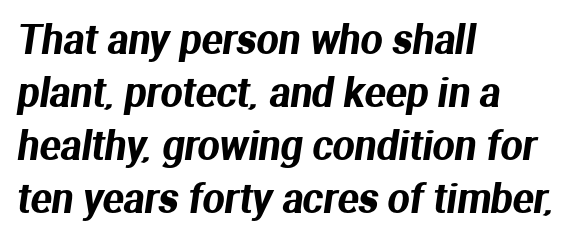
The image shows 39 px sans-serif type; set left-aligned, normal line spacing (1.36x), normal letter spacing, not underlined; medium stroke contrast and a medium x-height.
